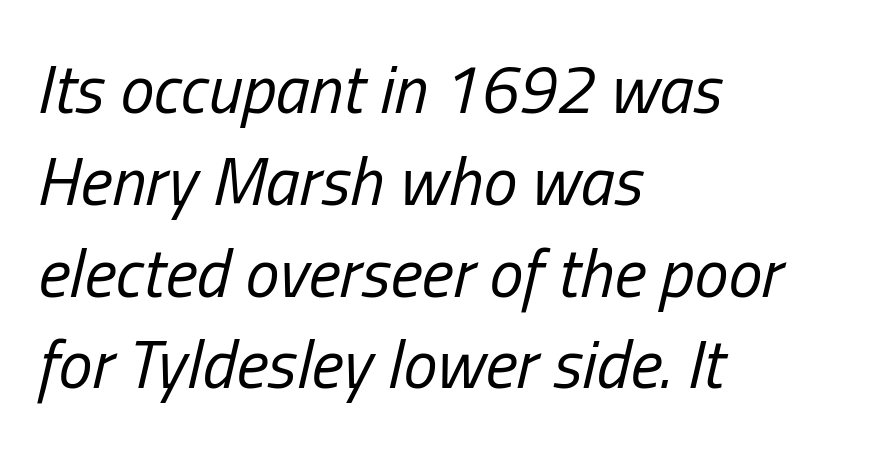
{"italic": "yes", "lean": "right", "slant_degrees": 13, "bold": "no", "weight": "regular", "width": "condensed", "stroke_contrast": "low", "x_height": "medium", "monospaced": "no", "underline": "no", "align": "left", "line_spacing": "normal", "line_spacing_ratio": 1.35, "letter_spacing": "normal", "letter_spacing_em": 0.0, "glyph_px": 68}
